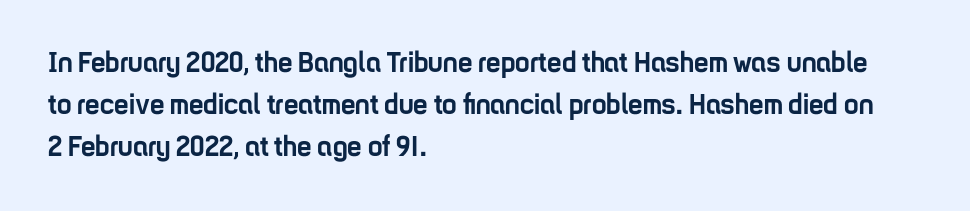
This is the regular roman posture of the typeface. Descenders hang freely into open space. Note the varied advance widths — an 'i' is clearly narrower than an 'm'. Each word holds together tightly as a unit, with standard inter-letter gaps.
